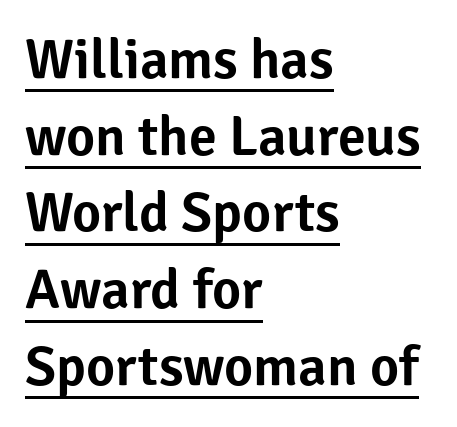
The image shows 56 px sans-serif type, upright; set left-aligned, normal line spacing (1.37x), normal letter spacing, underlined; low stroke contrast and a medium x-height.
